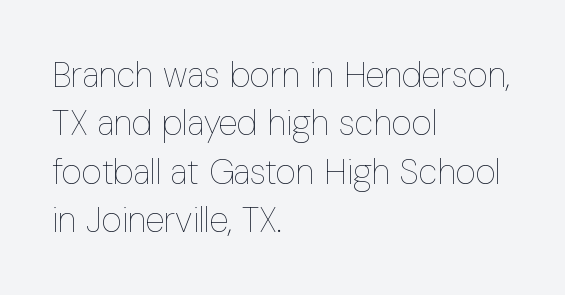
The image shows 35 px thin, condensed type, upright; set left-aligned, normal line spacing (1.38x), normal letter spacing, not underlined; low stroke contrast and a medium x-height.
